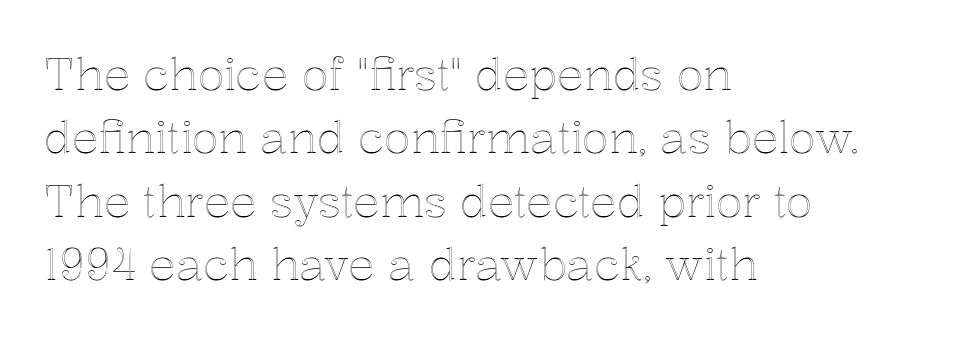
{"italic": "no", "width": "normal", "x_height": "medium", "monospaced": "no", "underline": "no", "align": "left", "line_spacing": "normal", "line_spacing_ratio": 1.44, "letter_spacing": "normal", "letter_spacing_em": 0.0, "glyph_px": 44}
